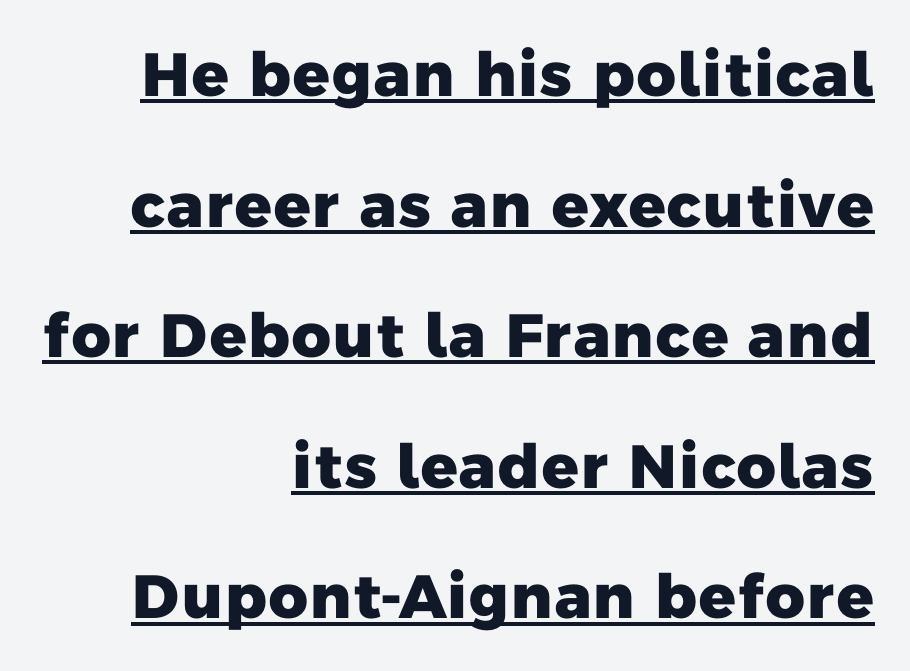
Q: Is the text bold? A: Yes.
Q: Is the typeface a serif or a sans-serif typeface? A: Sans-serif.
Q: Is the text underlined? A: Yes.
Q: How is the paragraph aligned? A: Right-aligned.
Q: Is the spacing between letters normal or unusually wide? A: Normal.
Q: Is the spacing between lines tight, normal or loose? A: Loose.
Q: Width (condensed, normal, or wide)? A: Normal.
Q: Stroke contrast? A: Low.
Q: x-height? A: Medium.
Q: Monospaced? A: No.
